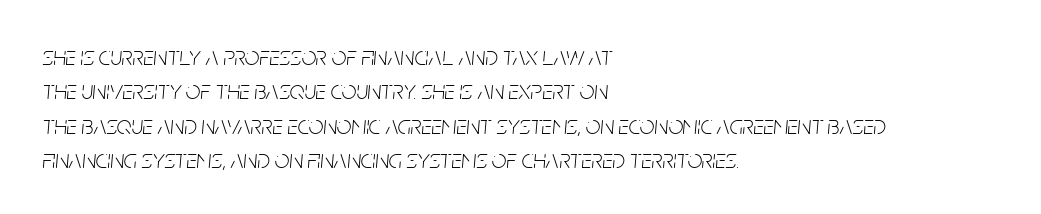
Any mark beneath the type? The region is blank. The passage shown has conventional tracking throughout. Italic? Definitely — the glyphs are oblique. Does the copy run flush right? No — it runs flush left.
